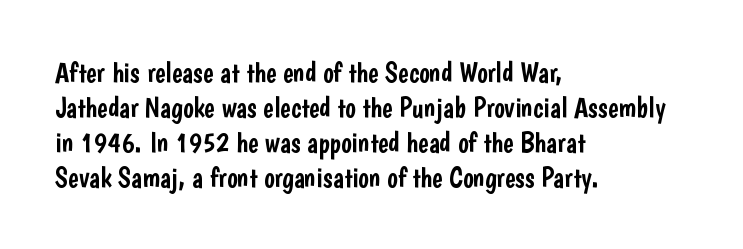
Q: Is the text italic (slanted)? A: No, it is upright.
Q: Is the typeface a serif or a sans-serif typeface? A: Sans-serif.
Q: Is the text underlined? A: No.
Q: How is the paragraph aligned? A: Left-aligned.
Q: Is the spacing between letters normal or unusually wide? A: Normal.
Q: Is the spacing between lines tight, normal or loose? A: Normal.
Q: Width (condensed, normal, or wide)? A: Condensed.
Q: Stroke contrast? A: Low.
Q: x-height? A: Medium.
Q: Monospaced? A: No.
